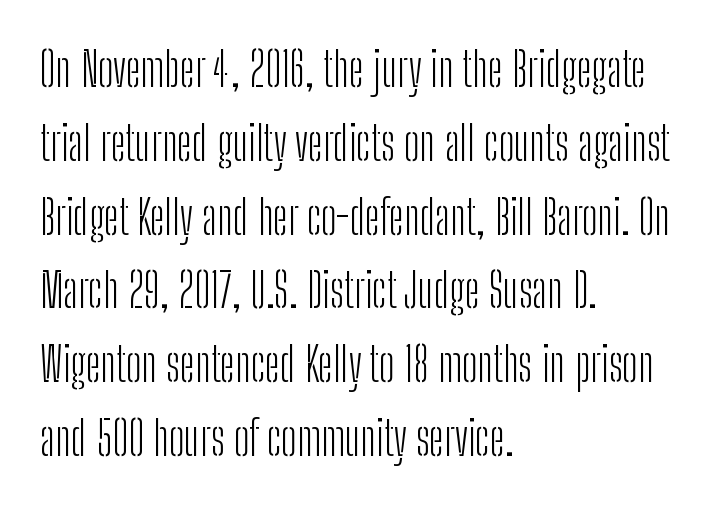
The image shows 47 px light, condensed sans-serif type, upright; set left-aligned, normal line spacing (1.57x), normal letter spacing, not underlined; low stroke contrast and a medium x-height.
